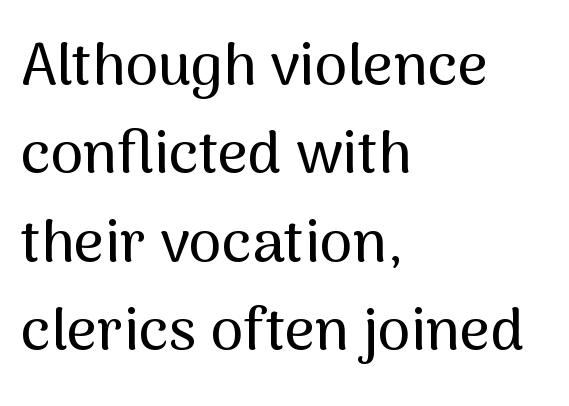
Leading: standard. Rule under the text: the space is simply empty. Observe the absence of serifs on each vertical stroke in this sample. A typesetter would mark this as roman, not italic.
